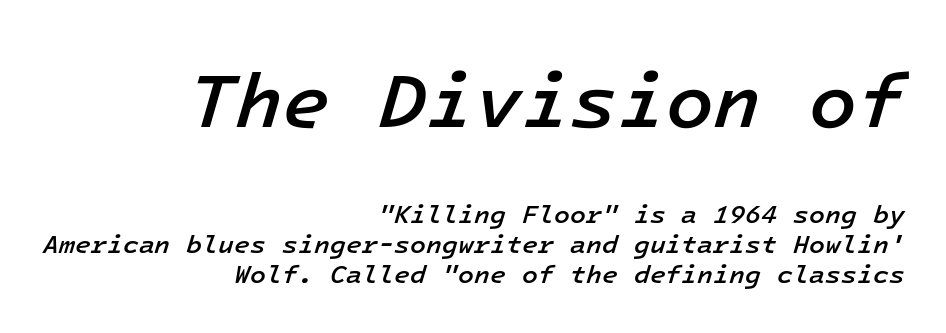
The image shows 78 px semibold type, italic (leaning right), monospaced; set right-aligned, line spacing 1.16x, normal letter spacing, not underlined; the first (top) block is 3.0x larger; low stroke contrast and a medium x-height.
